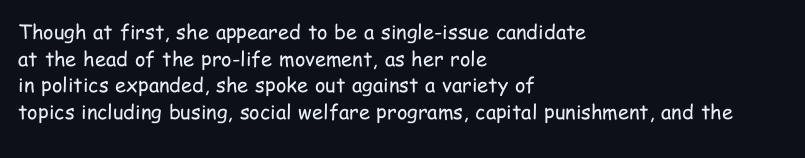
{"italic": "no", "bold": "no", "underline": "no", "align": "left", "line_spacing": "normal", "line_spacing_ratio": 1.33, "letter_spacing": "normal", "letter_spacing_em": 0.0, "glyph_px": 20}
